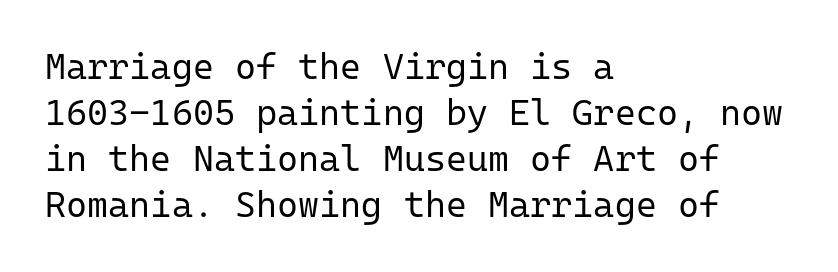
The image shows 36 px regular-weight sans-serif type, upright, monospaced; set left-aligned, normal line spacing (1.28x), normal letter spacing, not underlined; low stroke contrast and a medium x-height.
